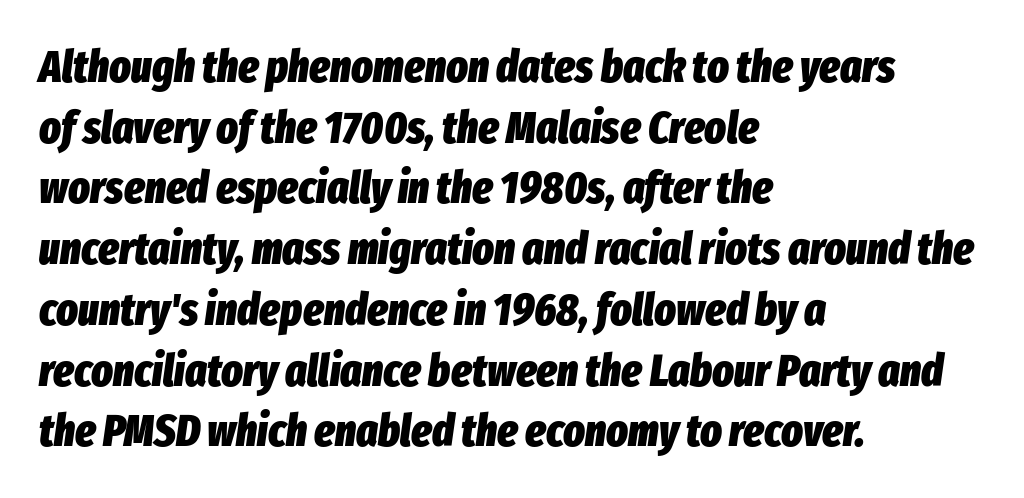
Q: Is the text bold? A: Yes.
Q: Is the text italic (slanted)? A: Yes, it leans right by about 8 degrees.
Q: Is the text underlined? A: No.
Q: How is the paragraph aligned? A: Left-aligned.
Q: Is the spacing between letters normal or unusually wide? A: Normal.
Q: Is the spacing between lines tight, normal or loose? A: Normal.
Q: Width (condensed, normal, or wide)? A: Condensed.
Q: Stroke contrast? A: Low.
Q: x-height? A: Medium.
Q: Monospaced? A: No.
